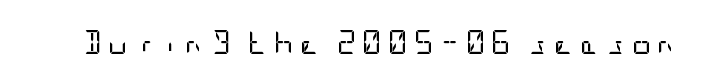
{"italic": "no", "bold": "no", "underline": "no", "letter_spacing": "wide", "letter_spacing_em": 0.26, "glyph_px": 24}
